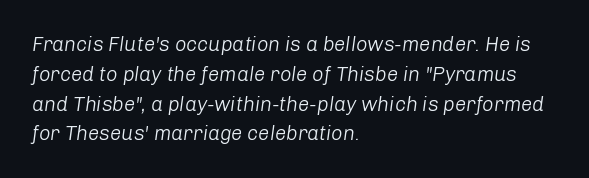
{"italic": "yes", "lean": "right", "slant_degrees": 8, "bold": "no", "underline": "no", "align": "left", "line_spacing": "normal", "line_spacing_ratio": 1.49, "letter_spacing": "normal", "letter_spacing_em": 0.0, "glyph_px": 20}
